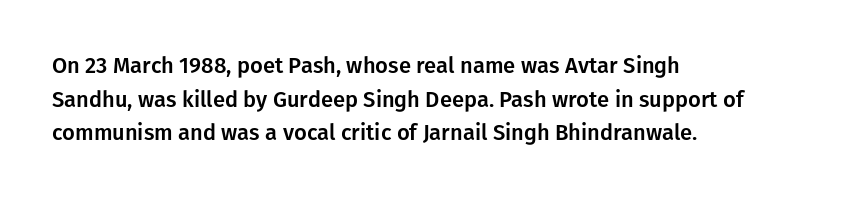
The image shows 22 px text type, upright; set left-aligned, normal line spacing (1.53x), normal letter spacing, not underlined.
